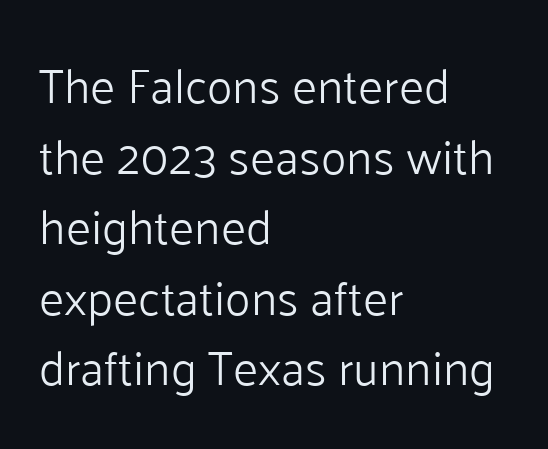
The image shows 48 px light sans-serif type, upright; set left-aligned, normal line spacing (1.47x), normal letter spacing, not underlined; low stroke contrast and a medium x-height.
